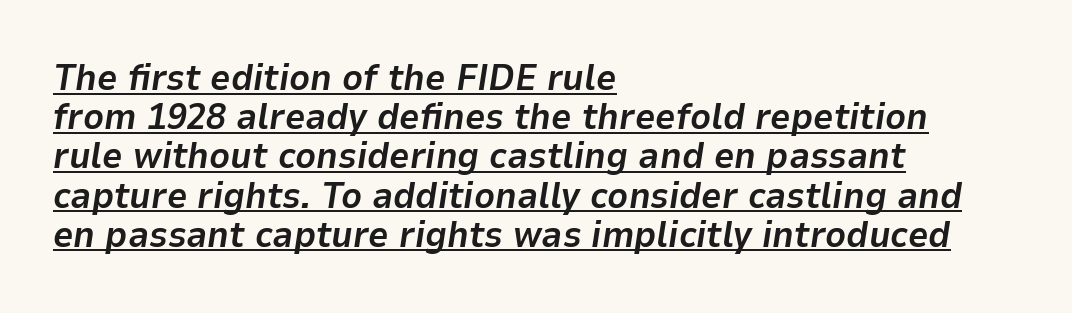
Q: Is the text bold? A: Yes.
Q: Is the text italic (slanted)? A: Yes, it leans right by about 9 degrees.
Q: Is the text underlined? A: Yes.
Q: How is the paragraph aligned? A: Left-aligned.
Q: Is the spacing between letters normal or unusually wide? A: Normal.
Q: Is the spacing between lines tight, normal or loose? A: Tight.
Q: Width (condensed, normal, or wide)? A: Normal.
Q: Stroke contrast? A: Low.
Q: x-height? A: Medium.
Q: Monospaced? A: No.
